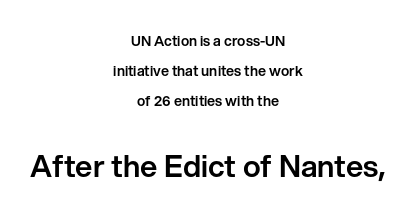
Q: Is the text italic (slanted)? A: No, it is upright.
Q: Is the typeface a serif or a sans-serif typeface? A: Sans-serif.
Q: Is the text underlined? A: No.
Q: How is the paragraph aligned? A: Centered.
Q: Is the spacing between letters normal or unusually wide? A: Normal.
Q: Is the spacing between lines tight, normal or loose? A: Loose.
Q: Which block of text is set in a larger size, the first (top) or the second (bottom)? A: The second (bottom) one.
Q: Width (condensed, normal, or wide)? A: Normal.
Q: Stroke contrast? A: Low.
Q: x-height? A: Medium.
Q: Monospaced? A: No.
